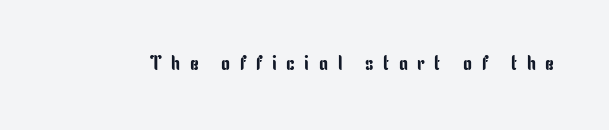
Q: Is the text italic (slanted)? A: No, it is upright.
Q: Is the text underlined? A: No.
Q: Is the spacing between letters normal or unusually wide? A: Unusually wide.
